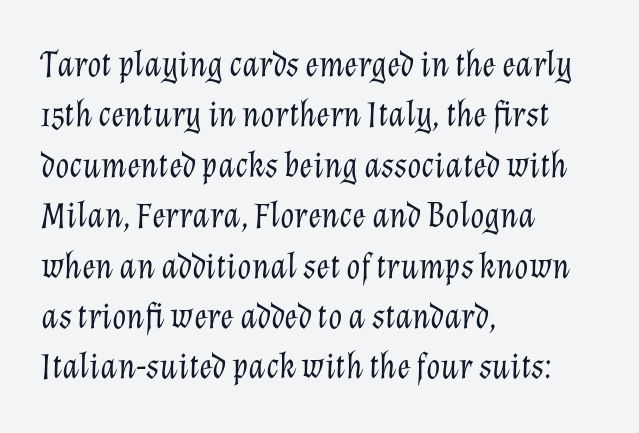
{"italic": "yes", "lean": "right", "slant_degrees": 12, "bold": "no", "weight": "light", "width": "normal", "stroke_contrast": "low", "x_height": "medium", "monospaced": "no", "underline": "no", "align": "left", "line_spacing": "normal", "line_spacing_ratio": 1.4, "letter_spacing": "normal", "letter_spacing_em": 0.0, "glyph_px": 36}
